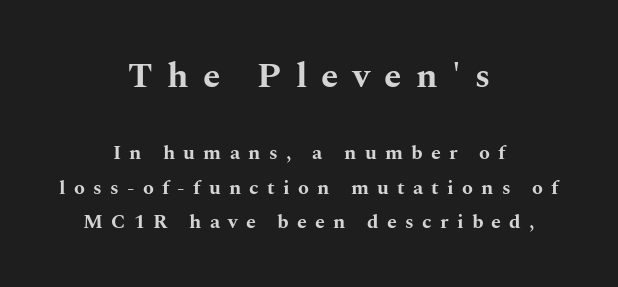
{"serif": "yes", "italic": "no", "bold": "yes", "weight": "bold", "width": "wide", "stroke_contrast": "medium", "x_height": "medium", "monospaced": "no", "underline": "no", "align": "center", "line_spacing_ratio": 1.72, "letter_spacing": "wide", "letter_spacing_em": 0.41, "larger_block": "first", "size_ratio": 1.75, "glyph_px": 35}
